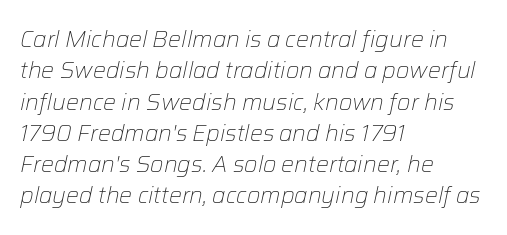
The image shows 23 px text type, italic (leaning right); set left-aligned, normal line spacing (1.36x), normal letter spacing, not underlined.
